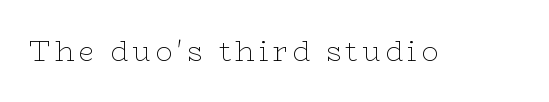
{"serif": "yes", "italic": "no", "bold": "no", "weight": "thin", "width": "wide", "stroke_contrast": "low", "x_height": "medium", "monospaced": "no", "underline": "no", "glyph_px": 28}
